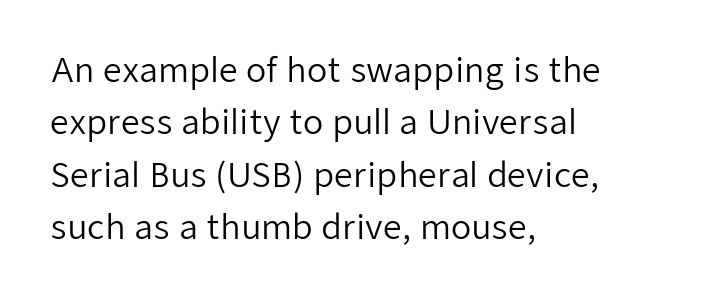
Q: Is the text bold? A: No.
Q: Is the text italic (slanted)? A: No, it is upright.
Q: Is the typeface a serif or a sans-serif typeface? A: Sans-serif.
Q: Is the text underlined? A: No.
Q: How is the paragraph aligned? A: Left-aligned.
Q: Is the spacing between letters normal or unusually wide? A: Normal.
Q: Is the spacing between lines tight, normal or loose? A: Normal.
Q: Width (condensed, normal, or wide)? A: Normal.
Q: Stroke contrast? A: Low.
Q: x-height? A: Medium.
Q: Monospaced? A: No.
